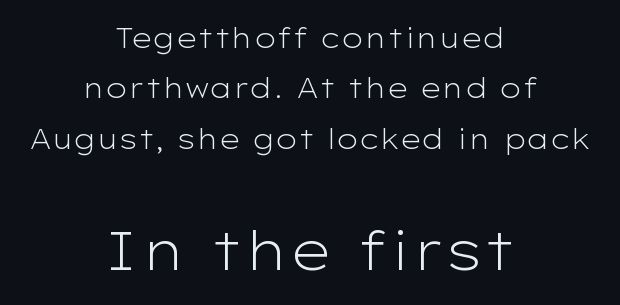
The font is comparable to plain body text, perhaps lighter. Proportional: the letters do not fall into vertical columns. Check where the strokes stop: nothing finishes them off — pure sans. The lettering stays uniformly vertical, giving the passage a roman look. Here the glyphs are tracked normally, forming tight word shapes.
